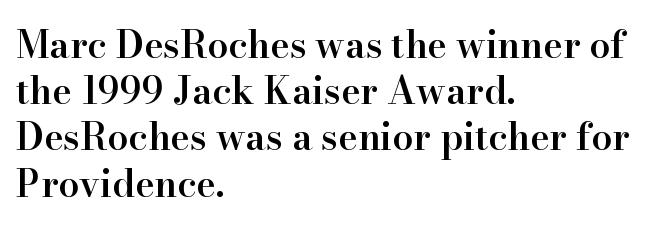
Q: Is the text bold? A: Semi-bold.
Q: Is the text italic (slanted)? A: No, it is upright.
Q: Is the typeface a serif or a sans-serif typeface? A: Serif.
Q: Is the text underlined? A: No.
Q: How is the paragraph aligned? A: Left-aligned.
Q: Is the spacing between letters normal or unusually wide? A: Normal.
Q: Is the spacing between lines tight, normal or loose? A: Normal.
Q: Width (condensed, normal, or wide)? A: Normal.
Q: Stroke contrast? A: High.
Q: x-height? A: Small.
Q: Monospaced? A: No.
